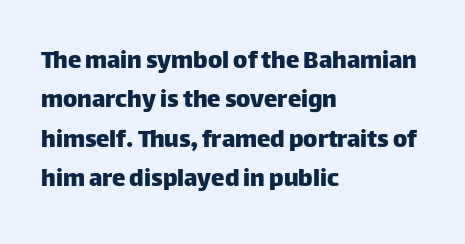
Q: Is the text italic (slanted)? A: No, it is upright.
Q: Is the text underlined? A: No.
Q: How is the paragraph aligned? A: Left-aligned.
Q: Is the spacing between letters normal or unusually wide? A: Normal.
Q: Is the spacing between lines tight, normal or loose? A: Normal.
